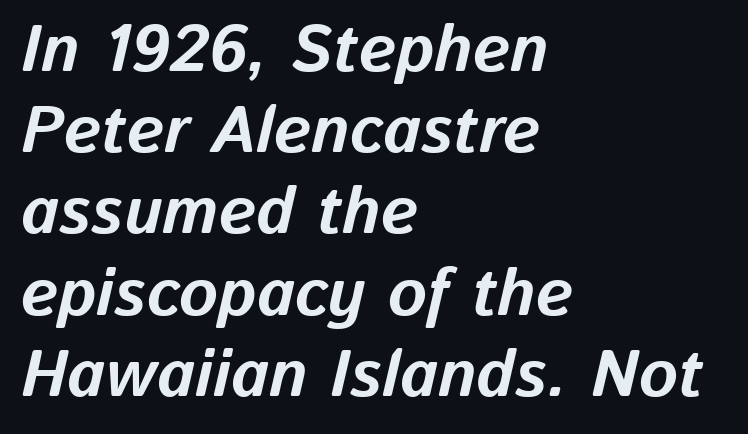
The image shows 66 px bold type, italic (leaning right); set left-aligned, line spacing 1.23x, normal letter spacing, not underlined; low stroke contrast and a medium x-height.
